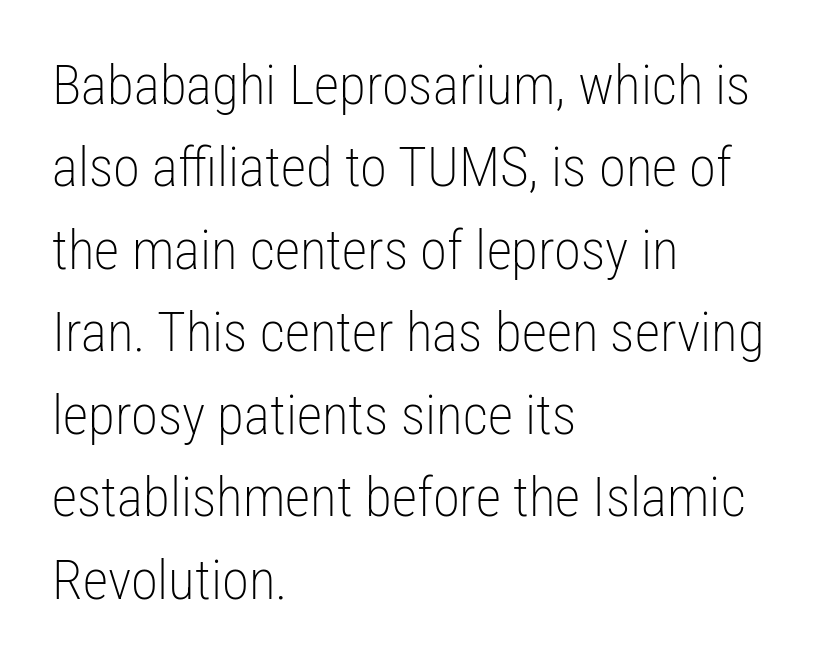
Q: Is the text bold? A: No.
Q: Is the text italic (slanted)? A: No, it is upright.
Q: Is the typeface a serif or a sans-serif typeface? A: Sans-serif.
Q: Is the text underlined? A: No.
Q: How is the paragraph aligned? A: Left-aligned.
Q: Is the spacing between letters normal or unusually wide? A: Normal.
Q: Is the spacing between lines tight, normal or loose? A: Normal.
Q: Width (condensed, normal, or wide)? A: Condensed.
Q: Stroke contrast? A: Low.
Q: x-height? A: Medium.
Q: Monospaced? A: No.
